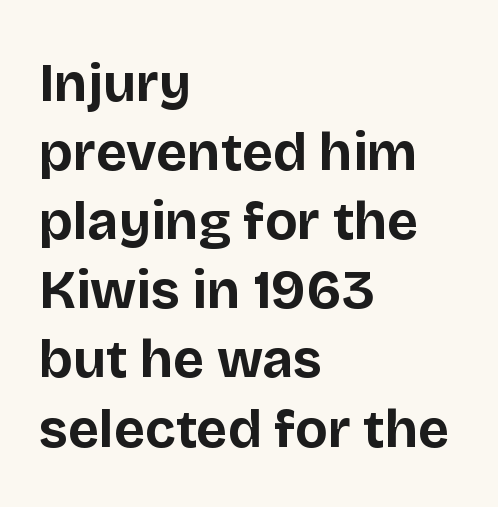
{"serif": "no", "italic": "no", "bold": "yes", "weight": "bold", "width": "normal", "stroke_contrast": "low", "x_height": "large", "monospaced": "no", "underline": "no", "align": "left", "line_spacing": "normal", "line_spacing_ratio": 1.28, "letter_spacing": "normal", "letter_spacing_em": 0.0, "glyph_px": 54}
